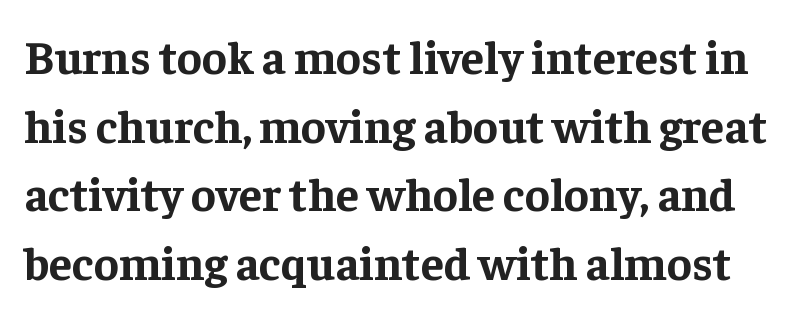
{"serif": "yes", "italic": "no", "bold": "yes", "weight": "bold", "width": "normal", "stroke_contrast": "low", "x_height": "medium", "monospaced": "no", "underline": "no", "line_spacing": "normal", "line_spacing_ratio": 1.46, "letter_spacing": "normal", "letter_spacing_em": 0.0, "glyph_px": 47}
